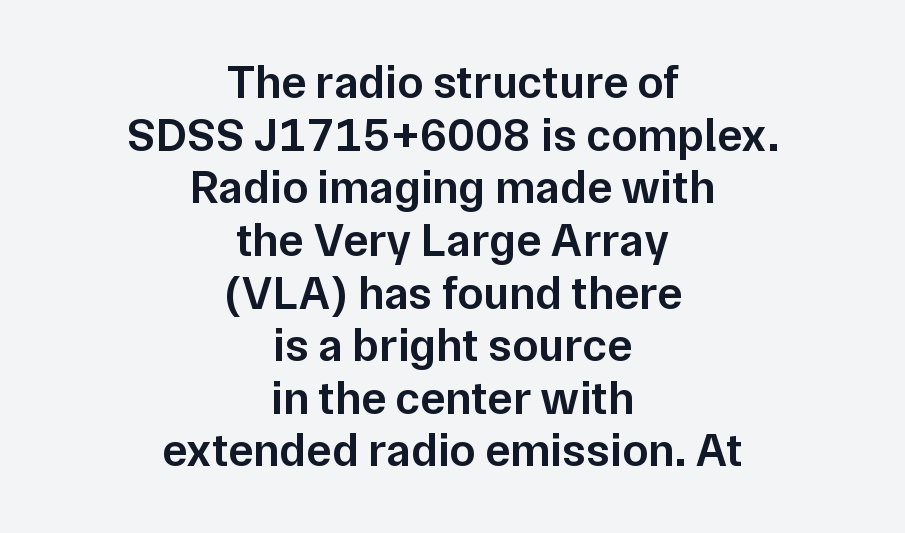
{"serif": "no", "italic": "no", "bold": "semi", "weight": "semibold", "width": "normal", "stroke_contrast": "low", "x_height": "medium", "monospaced": "no", "underline": "no", "align": "center", "line_spacing": "tight", "line_spacing_ratio": 1.12, "letter_spacing": "normal", "letter_spacing_em": 0.0, "glyph_px": 47}
